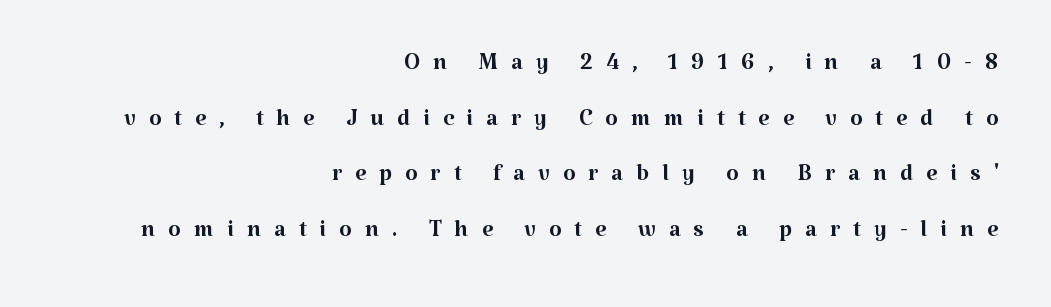
Characters remain perfectly vertical along every line. The passage shown is not underscored anywhere. The compositor pushed each line to the right boundary. The passage shown is typed in a proportional face where columns would drift.
